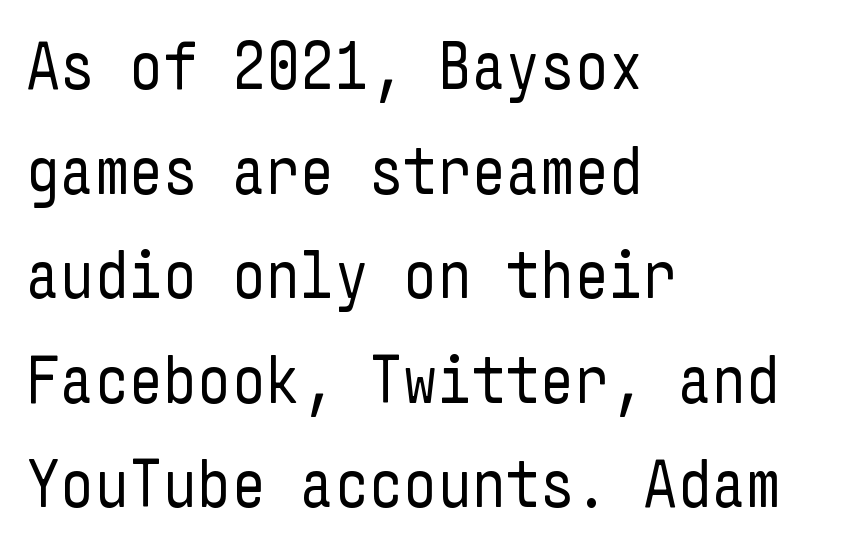
Stroke mass is kept to a normal reading level or below. This rendering features lettering with no underline. These lines are composed in type without serifs. Leading: standard.
